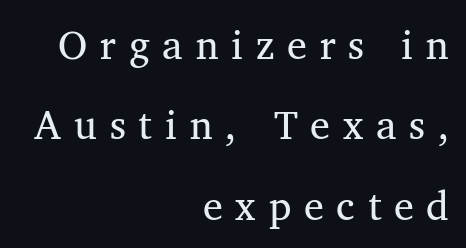
{"serif": "yes", "italic": "no", "bold": "no", "weight": "regular", "width": "normal", "stroke_contrast": "medium", "x_height": "medium", "monospaced": "no", "underline": "no", "align": "right", "line_spacing": "loose", "line_spacing_ratio": 2.01, "letter_spacing": "wide", "letter_spacing_em": 0.32, "glyph_px": 40}
